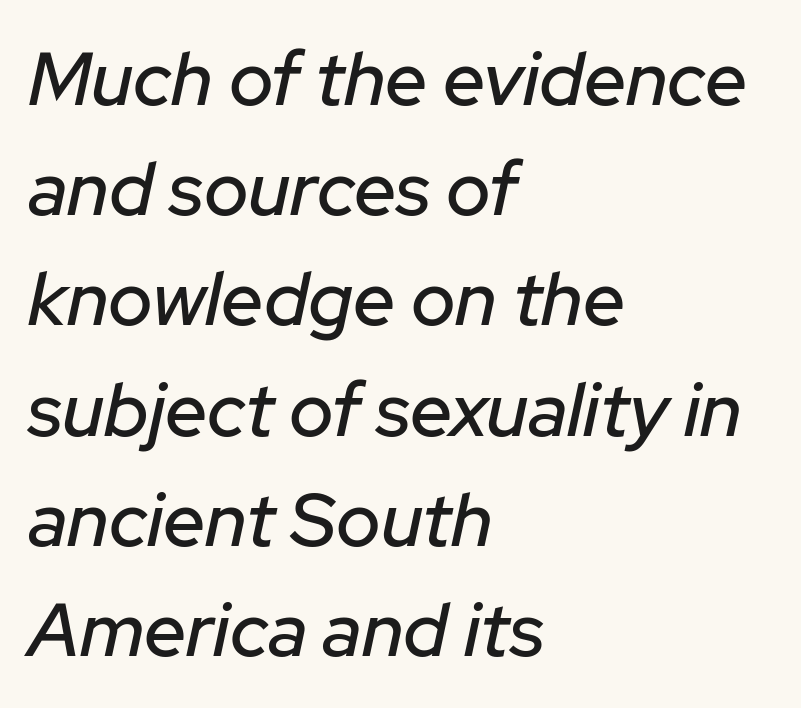
Q: Is the text italic (slanted)? A: Yes, it leans right by about 12 degrees.
Q: Is the text underlined? A: No.
Q: How is the paragraph aligned? A: Left-aligned.
Q: Is the spacing between letters normal or unusually wide? A: Normal.
Q: Is the spacing between lines tight, normal or loose? A: Normal.
Q: Width (condensed, normal, or wide)? A: Normal.
Q: Stroke contrast? A: Low.
Q: x-height? A: Medium.
Q: Monospaced? A: No.
